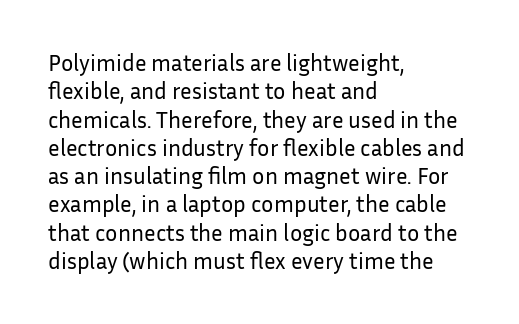
The image shows 23 px text type, upright; set left-aligned, line spacing 1.23x, normal letter spacing, not underlined.
